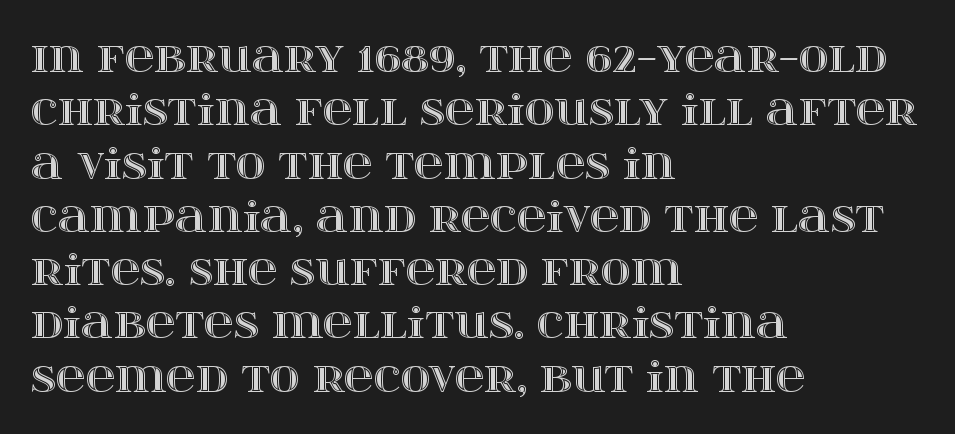
The paragraph shown leans on its left margin. These lines are rendered in a variable-pitch font. The face used here is rendered with its standard letterfit. The strip under each line holds only bare page.
